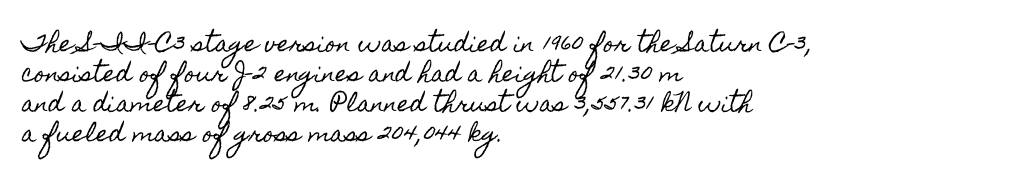
Q: Is the text italic (slanted)? A: Yes.
Q: Is the text underlined? A: No.
Q: How is the paragraph aligned? A: Left-aligned.
Q: Is the spacing between letters normal or unusually wide? A: Normal.
Q: Is the spacing between lines tight, normal or loose? A: Normal.
